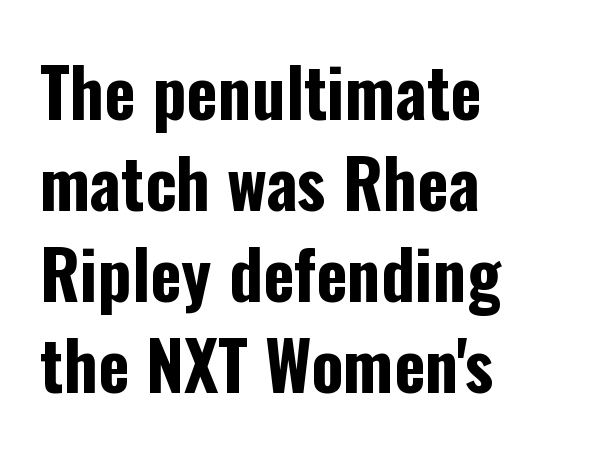
These lines stack with their left ends in a neat column. In terms of letterform style, serifs are entirely absent. Honestly, the letter spacing is just normal — you wouldn't notice it. Honestly, there is no underline to notice here at all. These lines carry a lot of weight — the face is fully bold.
